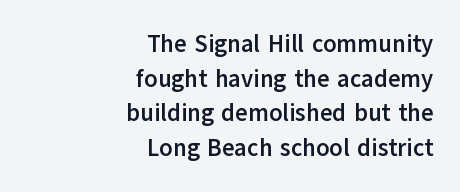
Q: Is the text bold? A: Yes.
Q: Is the text italic (slanted)? A: No, it is upright.
Q: Is the text underlined? A: No.
Q: How is the paragraph aligned? A: Right-aligned.
Q: Is the spacing between letters normal or unusually wide? A: Normal.
Q: Is the spacing between lines tight, normal or loose? A: Normal.
